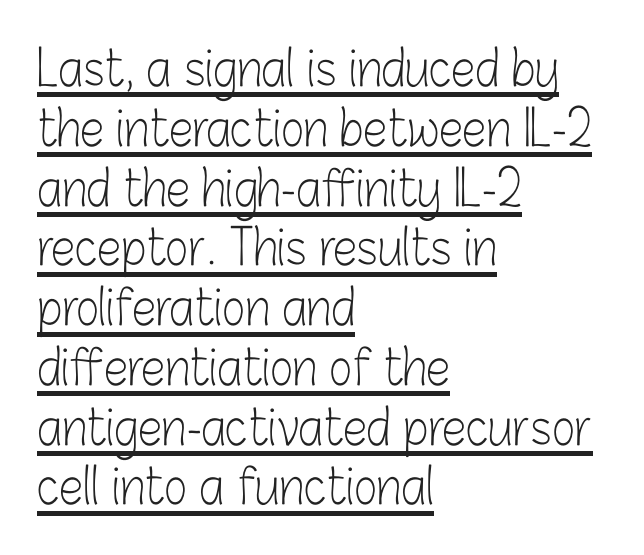
Q: Is the text bold? A: No.
Q: Is the text italic (slanted)? A: No, it is upright.
Q: Is the typeface a serif or a sans-serif typeface? A: Sans-serif.
Q: Is the text underlined? A: Yes.
Q: How is the paragraph aligned? A: Left-aligned.
Q: Is the spacing between letters normal or unusually wide? A: Normal.
Q: Width (condensed, normal, or wide)? A: Condensed.
Q: Stroke contrast? A: Low.
Q: x-height? A: Medium.
Q: Monospaced? A: No.
